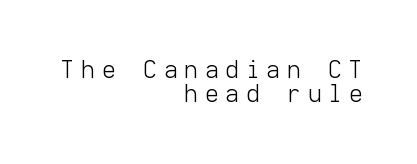
The image shows 23 px text type, upright; set right-aligned, tight line spacing (1.03x), unusually wide letter spacing (+0.32 em), not underlined.
